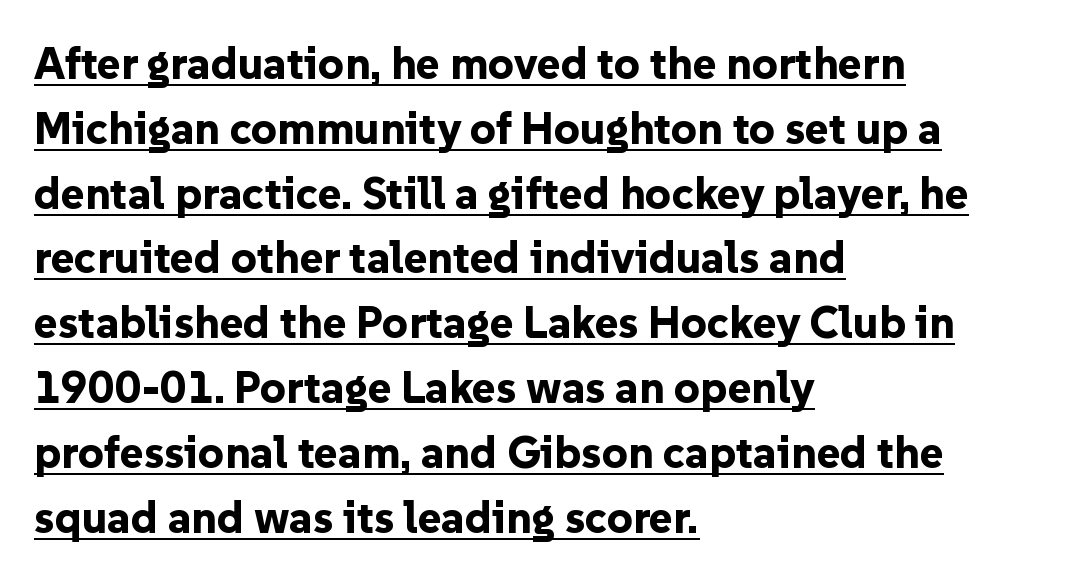
{"serif": "no", "italic": "no", "bold": "yes", "weight": "bold", "width": "normal", "stroke_contrast": "low", "x_height": "medium", "monospaced": "no", "underline": "yes", "align": "left", "line_spacing": "normal", "line_spacing_ratio": 1.44, "letter_spacing": "normal", "letter_spacing_em": 0.0, "glyph_px": 45}
